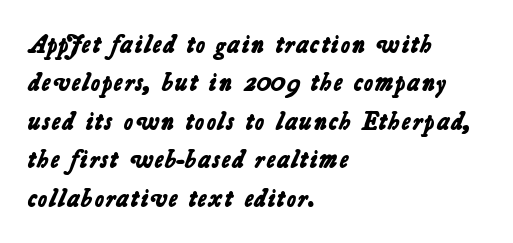
{"bold": "yes", "underline": "no", "align": "left", "line_spacing": "normal", "line_spacing_ratio": 1.54, "letter_spacing": "normal", "letter_spacing_em": 0.0, "glyph_px": 25}
